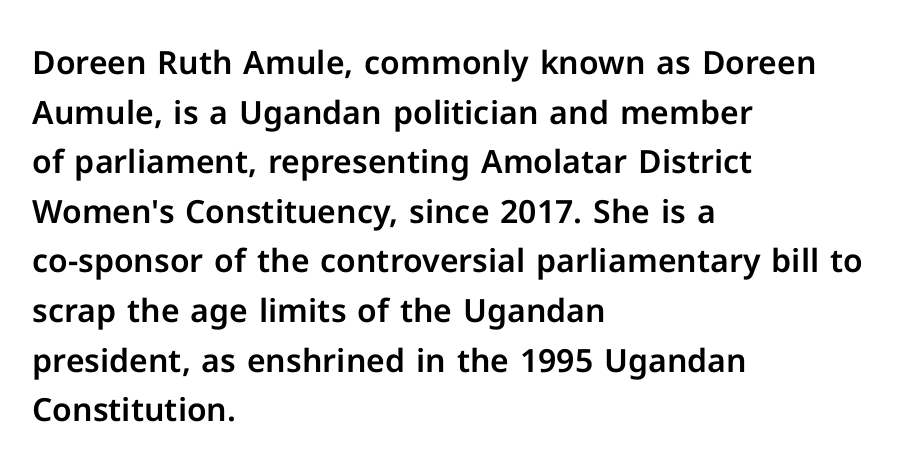
The image shows 32 px sans-serif type, upright; set left-aligned, normal line spacing (1.55x), normal letter spacing, not underlined; low stroke contrast and a medium x-height.
